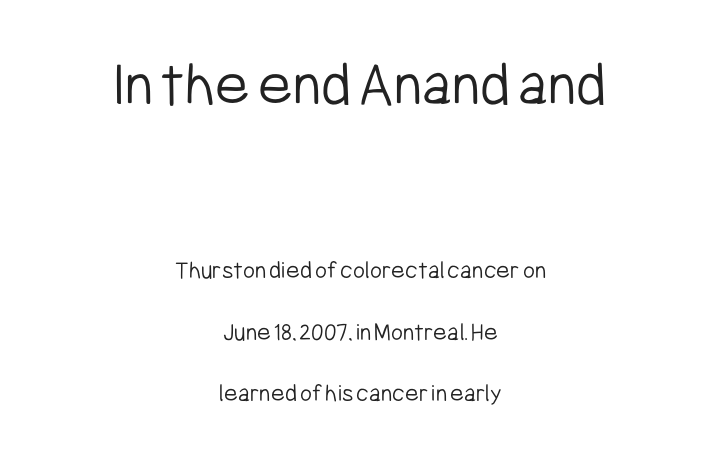
{"serif": "no", "italic": "no", "bold": "no", "weight": "light", "width": "condensed", "stroke_contrast": "low", "x_height": "medium", "monospaced": "no", "underline": "no", "align": "center", "line_spacing": "loose", "line_spacing_ratio": 2.36, "letter_spacing": "normal", "letter_spacing_em": 0.0, "larger_block": "first", "size_ratio": 2.5, "glyph_px": 65}
